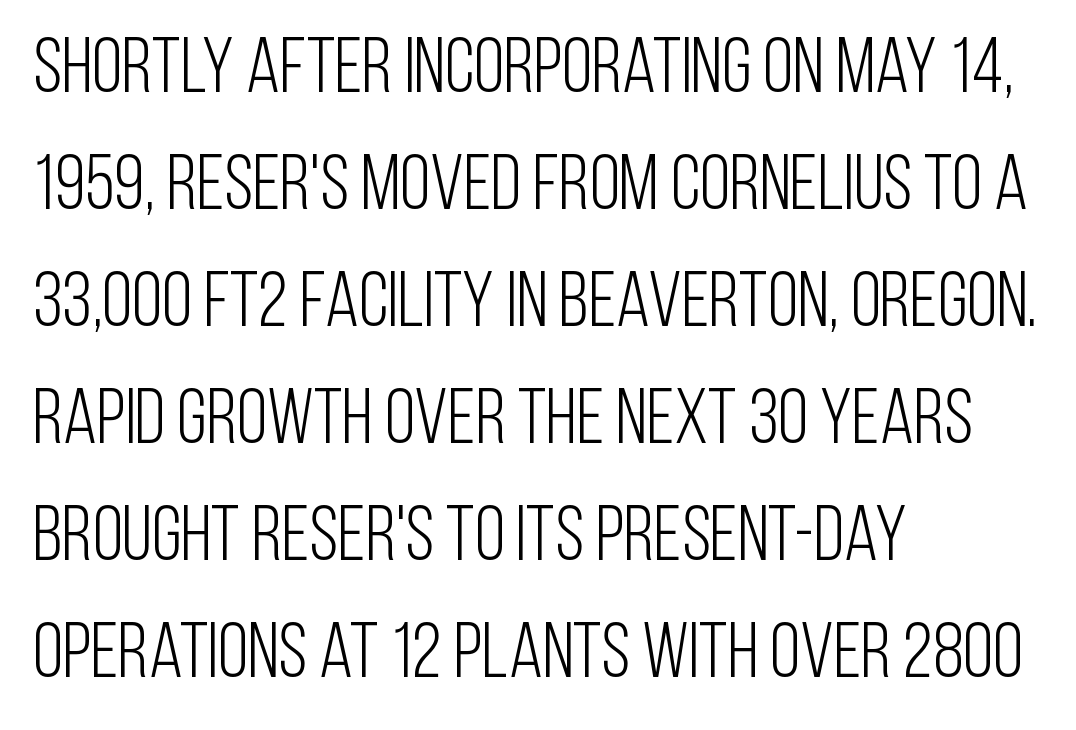
Q: Is the text bold? A: No.
Q: Is the text italic (slanted)? A: No, it is upright.
Q: Is the typeface a serif or a sans-serif typeface? A: Sans-serif.
Q: Is the text underlined? A: No.
Q: How is the paragraph aligned? A: Left-aligned.
Q: Is the spacing between letters normal or unusually wide? A: Normal.
Q: Is the spacing between lines tight, normal or loose? A: Normal.
Q: Width (condensed, normal, or wide)? A: Condensed.
Q: Stroke contrast? A: Low.
Q: x-height? A: Large.
Q: Monospaced? A: No.
